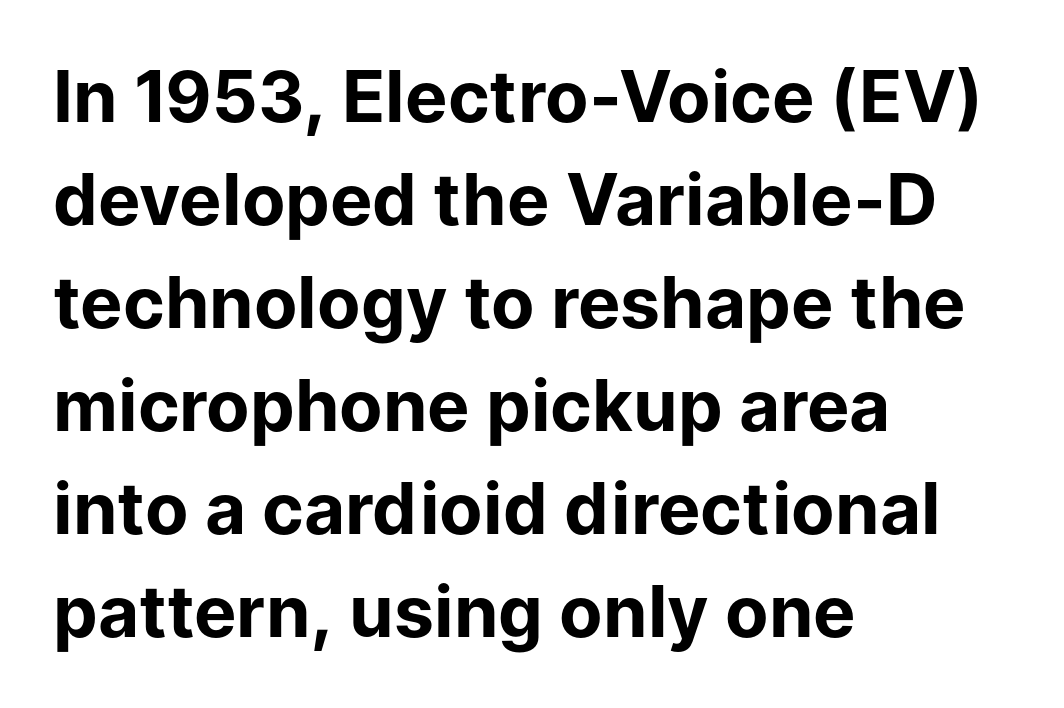
The image shows 71 px bold sans-serif type, upright; set left-aligned, normal line spacing (1.45x), normal letter spacing, not underlined; low stroke contrast and a medium x-height.
